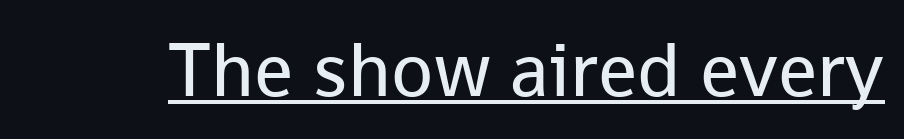
The font family rendered here belongs to the sans-serif group. These lines are rendered in a variable-pitch font. These lines keep a tight, regular rhythm from letter to letter. Letters have the restrained weight of plain body copy at most. The specimen includes a rule beneath the text block's lines. Ascenders rise straight up at ninety degrees.
